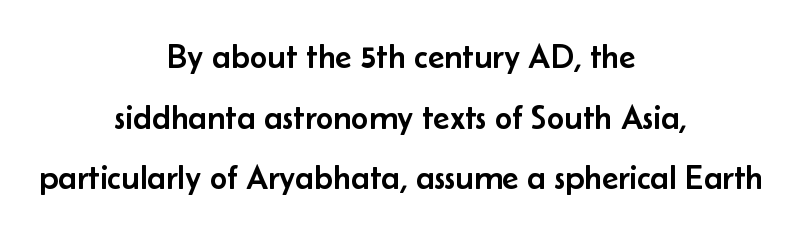
{"serif": "no", "italic": "no", "width": "normal", "stroke_contrast": "low", "x_height": "small", "monospaced": "no", "underline": "no", "align": "center", "line_spacing_ratio": 1.78, "letter_spacing": "normal", "letter_spacing_em": 0.0, "glyph_px": 34}
